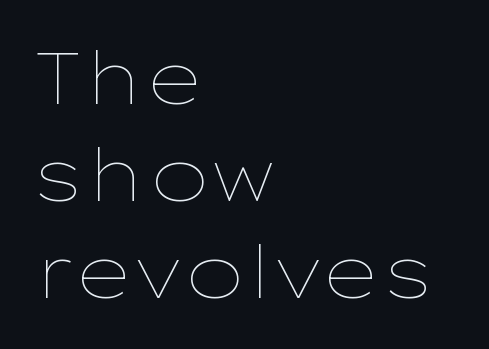
The image shows 72 px thin, wide type, upright; set left-aligned, normal line spacing (1.35x), normal letter spacing, not underlined; low stroke contrast and a medium x-height.
